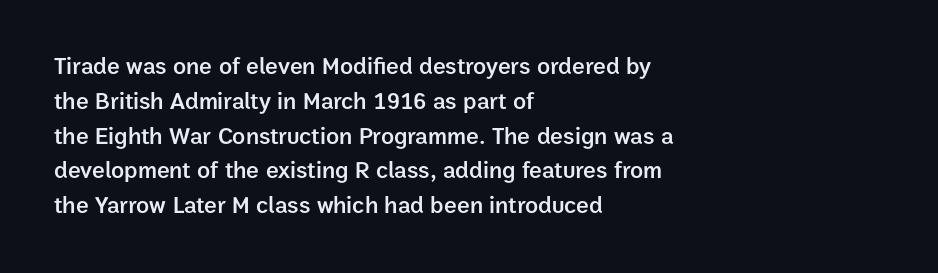
Notice how descenders clear the ascenders below comfortably — that's standard leading. It's the straight-up-and-down kind of type. Horizontally, the lines are justified to the leading edge only. Is the letter spacing exaggerated? No — it looks like the ordinary default. Semibold letterforms, between regular and bold.
